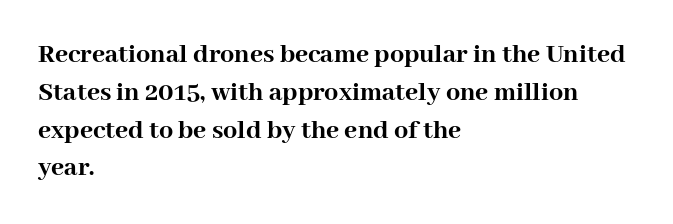
Q: Is the text bold? A: Yes.
Q: Is the text italic (slanted)? A: No, it is upright.
Q: Is the typeface a serif or a sans-serif typeface? A: Serif.
Q: Is the text underlined? A: No.
Q: How is the paragraph aligned? A: Left-aligned.
Q: Is the spacing between letters normal or unusually wide? A: Normal.
Q: Is the spacing between lines tight, normal or loose? A: Normal.
Q: Width (condensed, normal, or wide)? A: Normal.
Q: Stroke contrast? A: High.
Q: x-height? A: Medium.
Q: Monospaced? A: No.
